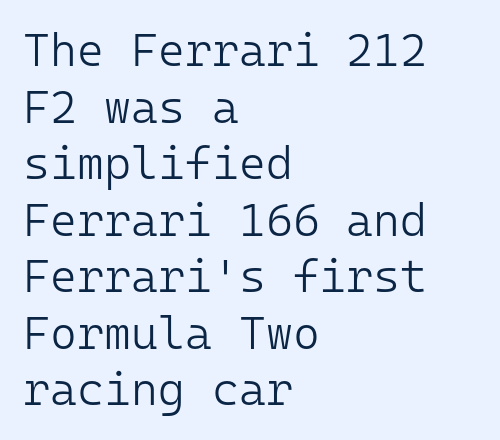
Q: Is the text bold? A: No.
Q: Is the text italic (slanted)? A: No, it is upright.
Q: Is the typeface a serif or a sans-serif typeface? A: Sans-serif.
Q: Is the text underlined? A: No.
Q: How is the paragraph aligned? A: Left-aligned.
Q: Is the spacing between letters normal or unusually wide? A: Normal.
Q: Width (condensed, normal, or wide)? A: Normal.
Q: Stroke contrast? A: Low.
Q: x-height? A: Medium.
Q: Monospaced? A: Yes.
